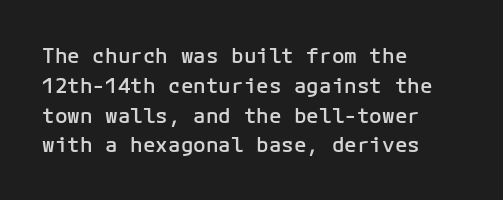
Q: Is the text bold? A: Semi-bold.
Q: Is the text italic (slanted)? A: No, it is upright.
Q: Is the text underlined? A: No.
Q: How is the paragraph aligned? A: Left-aligned.
Q: Is the spacing between letters normal or unusually wide? A: Normal.
Q: Is the spacing between lines tight, normal or loose? A: Normal.
